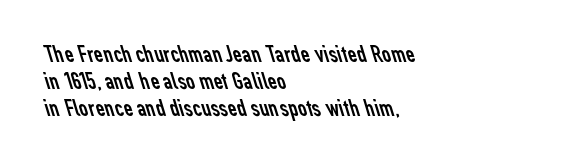
Q: Is the text bold? A: No.
Q: Is the text underlined? A: No.
Q: How is the paragraph aligned? A: Left-aligned.
Q: Is the spacing between letters normal or unusually wide? A: Normal.
Q: Is the spacing between lines tight, normal or loose? A: Tight.
